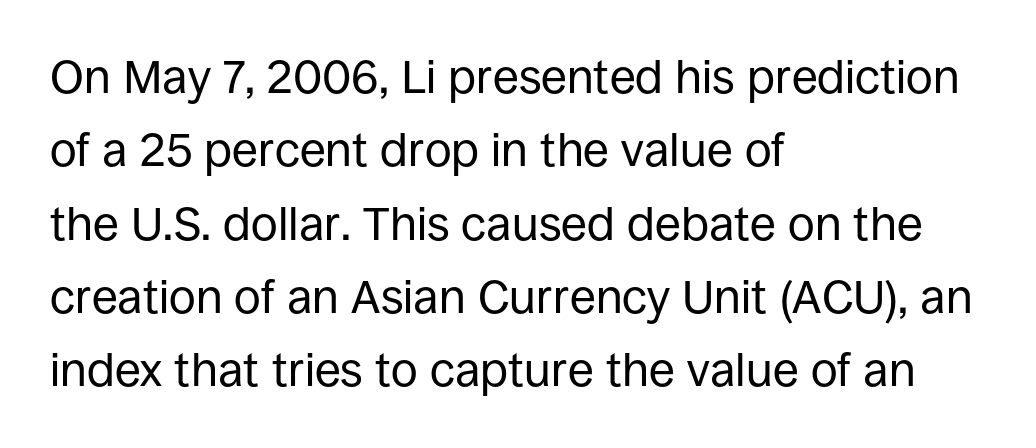
{"serif": "no", "italic": "no", "bold": "no", "weight": "regular", "width": "normal", "stroke_contrast": "low", "x_height": "large", "monospaced": "no", "underline": "no", "align": "left", "line_spacing": "normal", "line_spacing_ratio": 1.56, "letter_spacing": "normal", "letter_spacing_em": 0.0, "glyph_px": 47}
